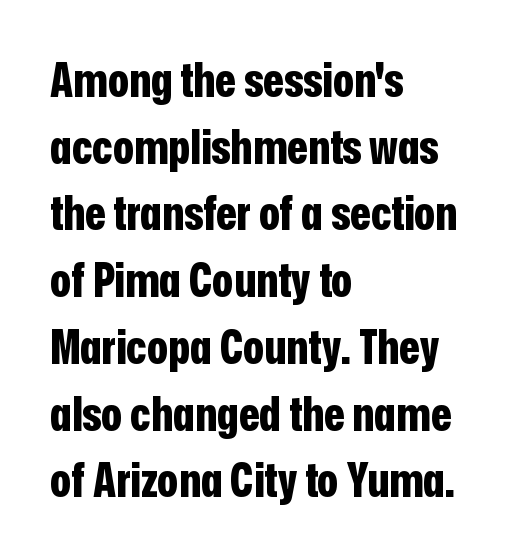
The image shows 48 px bold, condensed sans-serif type, upright; set left-aligned, normal line spacing (1.39x), normal letter spacing, not underlined; low stroke contrast and a medium x-height.
